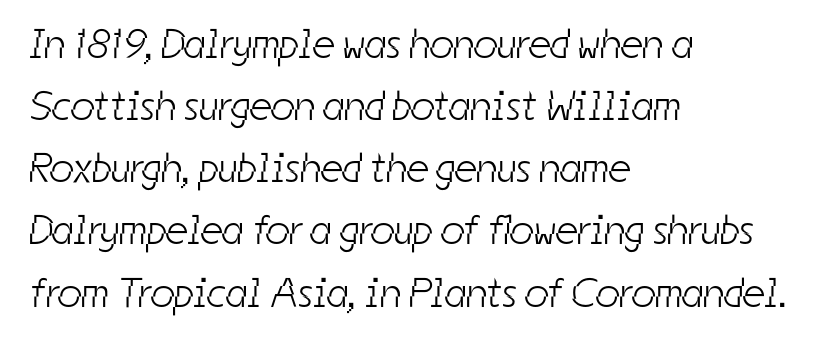
The image shows 42 px light, condensed sans-serif type; set left-aligned, normal line spacing (1.48x), normal letter spacing, not underlined; low stroke contrast and a medium x-height.
